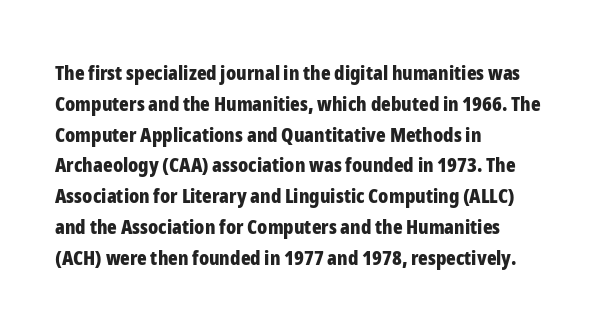
{"italic": "no", "bold": "yes", "underline": "no", "align": "left", "line_spacing": "normal", "line_spacing_ratio": 1.54, "letter_spacing": "normal", "letter_spacing_em": 0.0, "glyph_px": 20}
